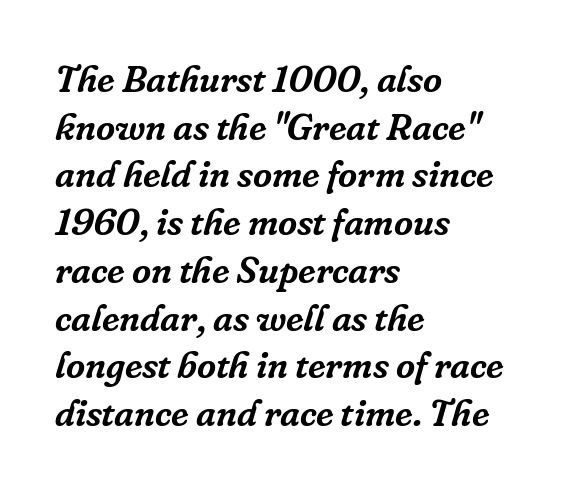
The image shows 37 px serif type, italic (leaning right); set left-aligned, normal line spacing (1.29x), normal letter spacing, not underlined; low stroke contrast and a medium x-height.
